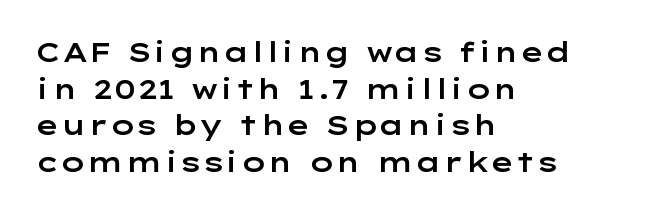
The image shows 27 px text type, upright; set left-aligned, normal line spacing (1.36x), normal letter spacing, not underlined.
